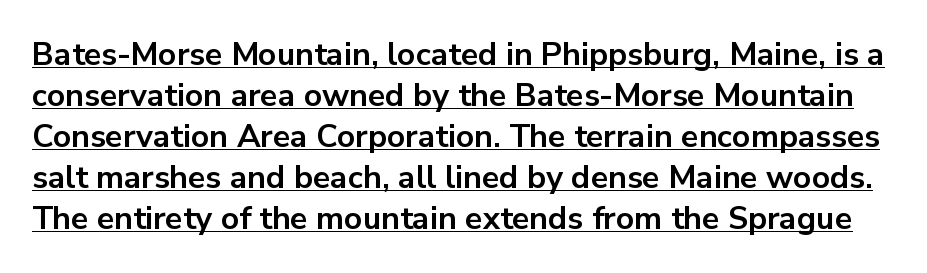
The image shows 32 px bold sans-serif type, upright; set normal line spacing (1.28x), normal letter spacing, underlined; low stroke contrast and a medium x-height.
